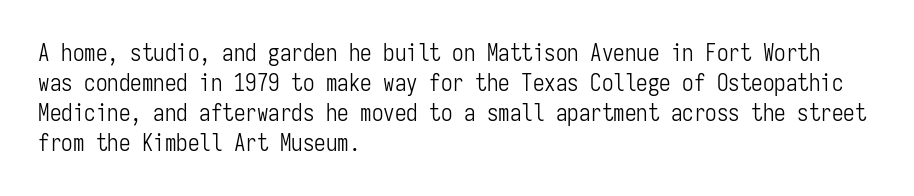
Q: Is the text bold? A: No.
Q: Is the text italic (slanted)? A: No, it is upright.
Q: Is the text underlined? A: No.
Q: How is the paragraph aligned? A: Left-aligned.
Q: Is the spacing between letters normal or unusually wide? A: Normal.
Q: Is the spacing between lines tight, normal or loose? A: Normal.
